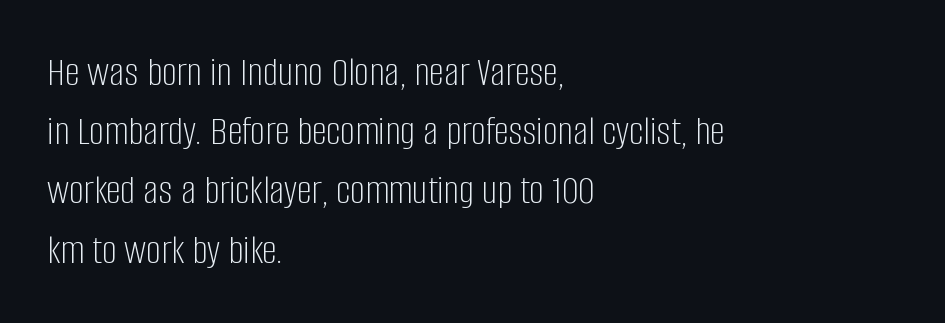
The image shows 42 px light, condensed sans-serif type, upright; set left-aligned, normal line spacing (1.41x), normal letter spacing, not underlined; low stroke contrast and a large x-height.
